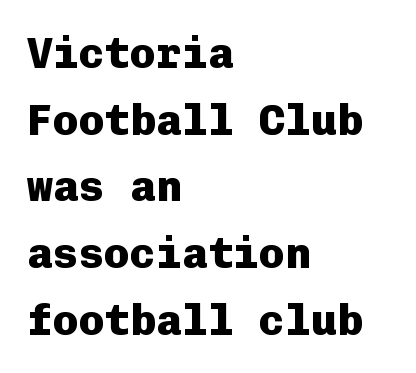
The image shows 43 px heavy sans-serif type, upright, monospaced; set left-aligned, normal line spacing (1.55x), normal letter spacing, not underlined; low stroke contrast and a medium x-height.
